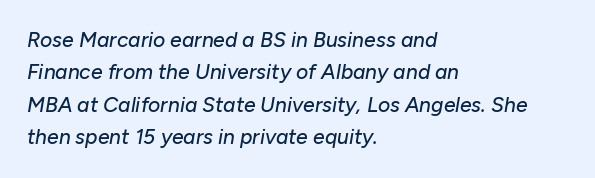
{"italic": "yes", "lean": "right", "slant_degrees": 10, "underline": "no", "align": "left", "line_spacing": "normal", "line_spacing_ratio": 1.54, "letter_spacing": "normal", "letter_spacing_em": 0.0, "glyph_px": 21}
